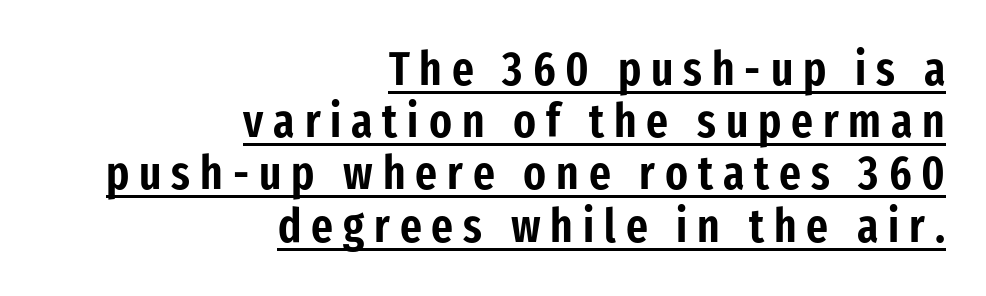
Notice how the passage keeps a crisp vertical edge on the right only. Does extra space separate the letters? Yes, quite a lot of it. No feet cap the strokes, marking this as sans-serif type. Beneath each row of characters lies a ruled line. The passage shown stacks its lines with hardly any gap.
